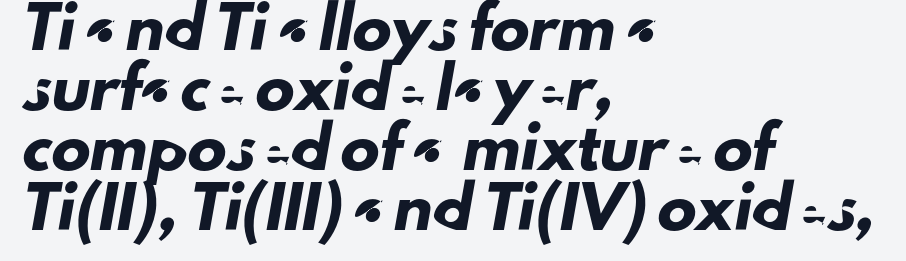
Q: Is the typeface a serif or a sans-serif typeface? A: Sans-serif.
Q: Is the text underlined? A: No.
Q: How is the paragraph aligned? A: Left-aligned.
Q: Is the spacing between letters normal or unusually wide? A: Normal.
Q: Is the spacing between lines tight, normal or loose? A: Normal.
Q: Width (condensed, normal, or wide)? A: Normal.
Q: Stroke contrast? A: Low.
Q: x-height? A: Small.
Q: Monospaced? A: No.
